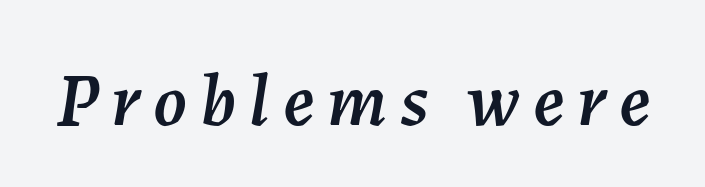
Q: Is the text italic (slanted)? A: Yes, it leans right by about 7 degrees.
Q: Is the text underlined? A: No.
Q: Width (condensed, normal, or wide)? A: Normal.
Q: Stroke contrast? A: Medium.
Q: x-height? A: Medium.
Q: Monospaced? A: No.
